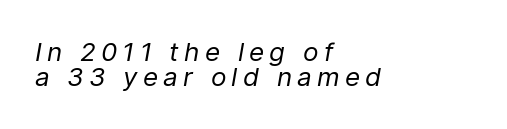
Q: Is the text bold? A: No.
Q: Is the text italic (slanted)? A: Yes, it leans right by about 9 degrees.
Q: Is the text underlined? A: No.
Q: How is the paragraph aligned? A: Left-aligned.
Q: Is the spacing between letters normal or unusually wide? A: Unusually wide.
Q: Is the spacing between lines tight, normal or loose? A: Tight.
